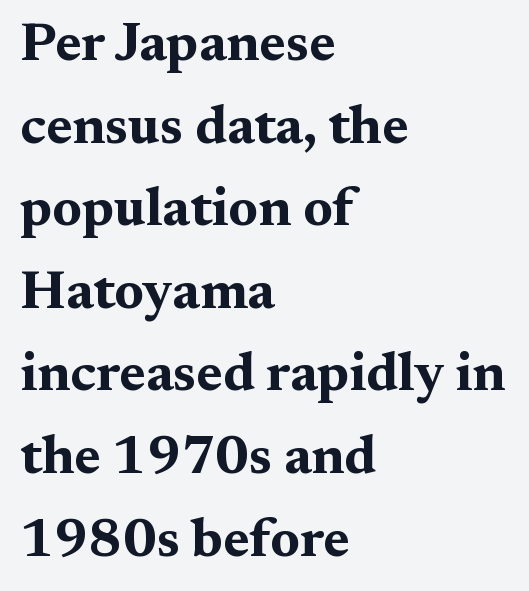
{"serif": "yes", "italic": "no", "bold": "yes", "weight": "bold", "width": "wide", "stroke_contrast": "medium", "x_height": "medium", "monospaced": "no", "underline": "no", "align": "left", "line_spacing": "normal", "line_spacing_ratio": 1.53, "letter_spacing": "normal", "letter_spacing_em": 0.0, "glyph_px": 54}
